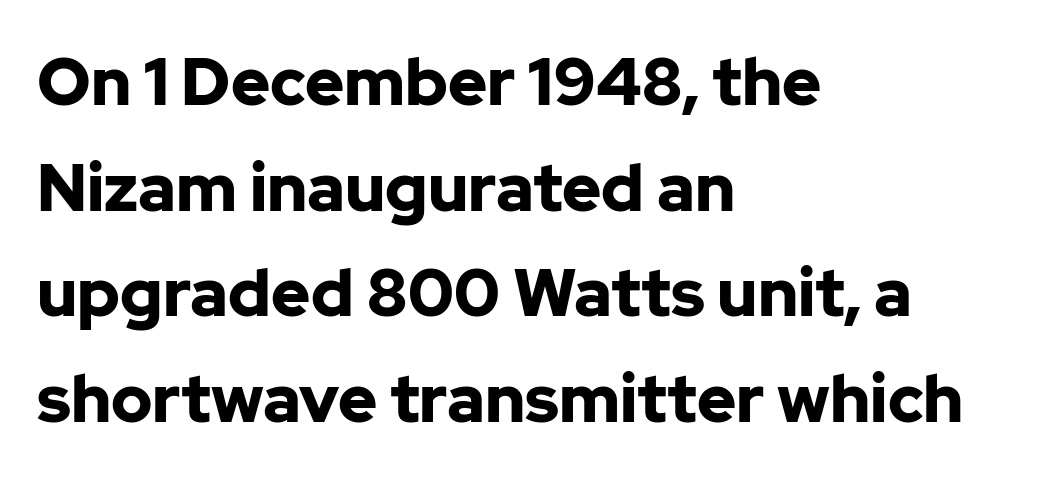
{"serif": "no", "italic": "no", "bold": "yes", "weight": "bold", "width": "normal", "stroke_contrast": "low", "x_height": "medium", "monospaced": "no", "underline": "no", "align": "left", "line_spacing": "normal", "line_spacing_ratio": 1.6, "letter_spacing": "normal", "letter_spacing_em": 0.0, "glyph_px": 66}
